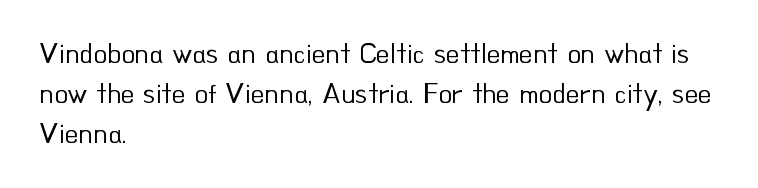
The rendering uses natural spacing where letterforms have individual widths. Students, note that the glyphs here touch the page at normal intervals. One-word summary of the alignment: left. Plain, unruled lines of type. If you measured baseline to baseline, you'd find a middling distance.
